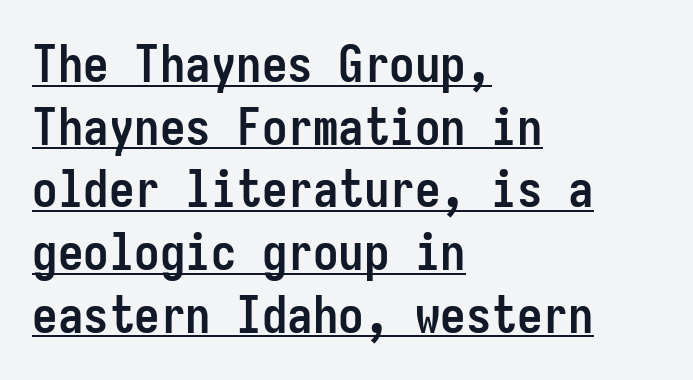
Nope, no serifs anywhere on these letters. You could call the tracking neutral — neither tight nor loose. Posture: upright roman. Each letter, wide or thin by design, is forced into the same width here. Short and long lines alike share a common starting point at left. A baseline rule has been typeset under these characters.
